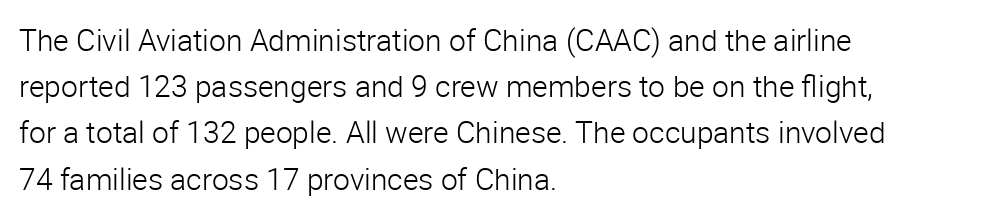
Q: Is the text bold? A: No.
Q: Is the text italic (slanted)? A: No, it is upright.
Q: Is the typeface a serif or a sans-serif typeface? A: Sans-serif.
Q: Is the text underlined? A: No.
Q: How is the paragraph aligned? A: Left-aligned.
Q: Is the spacing between letters normal or unusually wide? A: Normal.
Q: Is the spacing between lines tight, normal or loose? A: Normal.
Q: Width (condensed, normal, or wide)? A: Normal.
Q: Stroke contrast? A: Low.
Q: x-height? A: Medium.
Q: Monospaced? A: No.
